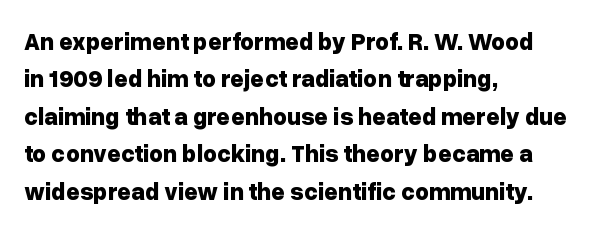
Underline: absent. Strokes here are thick enough to call this a true bold. This block has exactly the height ordinary leading produces. Standard letterfit; no display-style spreading of the glyphs. The lines are quadded left.
